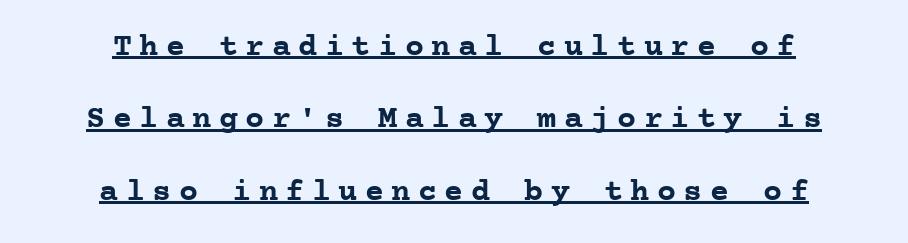
The image shows 32 px semibold serif type, upright, monospaced; set centered, loose line spacing (2.26x), unusually wide letter spacing (+0.23 em), underlined; low stroke contrast and a medium x-height.
